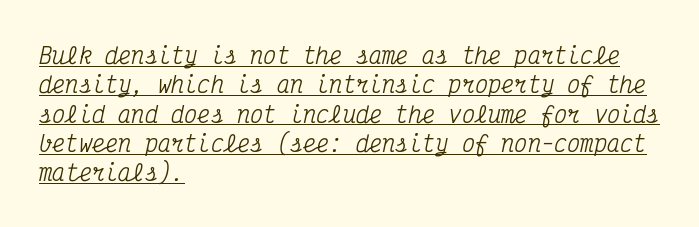
Q: Is the text italic (slanted)? A: Yes, it leans right by about 12 degrees.
Q: Is the text underlined? A: Yes.
Q: How is the paragraph aligned? A: Left-aligned.
Q: Is the spacing between letters normal or unusually wide? A: Normal.
Q: Is the spacing between lines tight, normal or loose? A: Normal.
